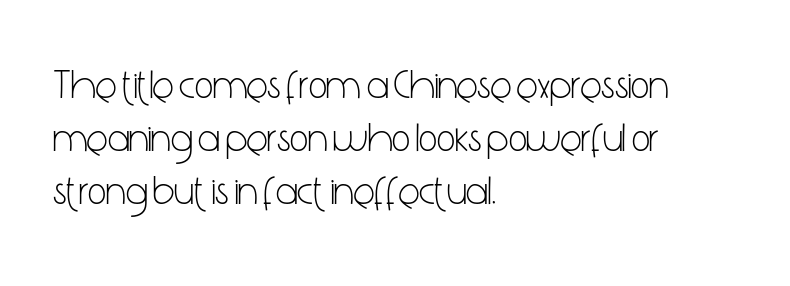
{"serif": "no", "italic": "no", "bold": "no", "weight": "light", "width": "condensed", "stroke_contrast": "low", "x_height": "medium", "monospaced": "no", "underline": "no", "align": "left", "line_spacing": "normal", "line_spacing_ratio": 1.33, "letter_spacing": "normal", "letter_spacing_em": 0.0, "glyph_px": 40}
